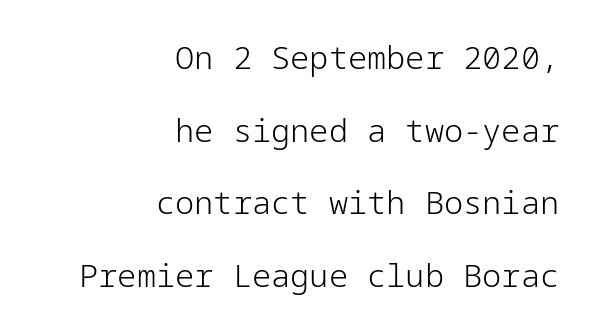
Tracking here is standard; glyphs follow each other at the usual distance. Ink coverage per letter is moderate at most. Beneath every word, the page is bare. Casual observation: everything's shoved over to the right.
